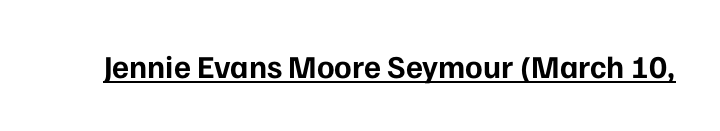
The specimen includes a rule beneath the text block's lines. Proportional: the letters do not fall into vertical columns. Compared with typical body copy, the letter spacing here is the same. Heft: maximum for text — a bold. Each letter's strokes conclude bluntly, with no projecting serifs. A typesetter would mark this as roman, not italic.
